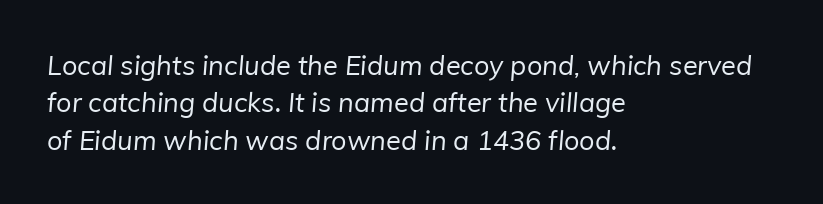
The image shows 27 px text type; set left-aligned, normal line spacing (1.38x), normal letter spacing, not underlined.
